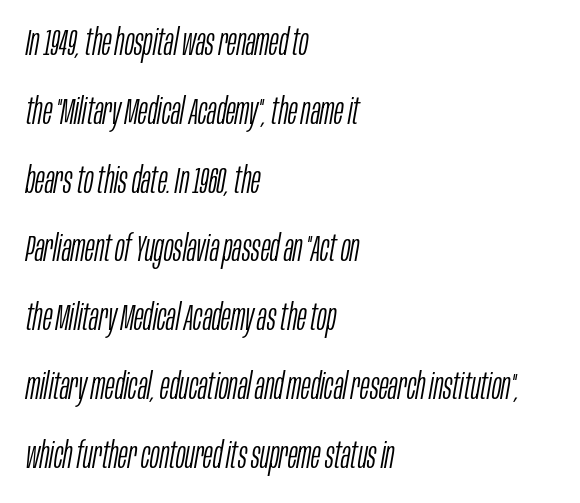
{"italic": "yes", "lean": "right", "slant_degrees": 10, "bold": "no", "weight": "light", "width": "condensed", "stroke_contrast": "low", "x_height": "large", "monospaced": "no", "underline": "no", "align": "left", "line_spacing": "loose", "line_spacing_ratio": 1.91, "letter_spacing": "normal", "letter_spacing_em": 0.0, "glyph_px": 36}
